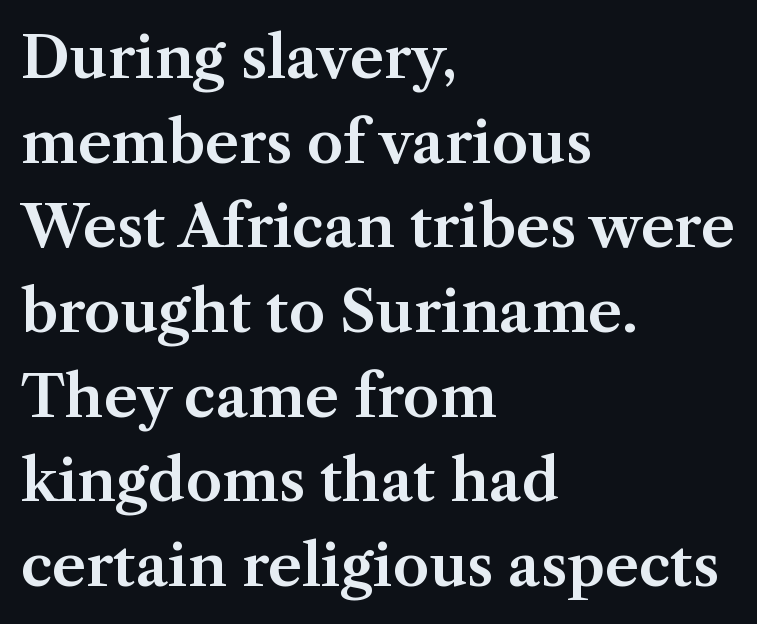
Q: Is the text italic (slanted)? A: No, it is upright.
Q: Is the typeface a serif or a sans-serif typeface? A: Serif.
Q: Is the text underlined? A: No.
Q: How is the paragraph aligned? A: Left-aligned.
Q: Is the spacing between letters normal or unusually wide? A: Normal.
Q: Is the spacing between lines tight, normal or loose? A: Normal.
Q: Width (condensed, normal, or wide)? A: Normal.
Q: Stroke contrast? A: Medium.
Q: x-height? A: Medium.
Q: Monospaced? A: No.
